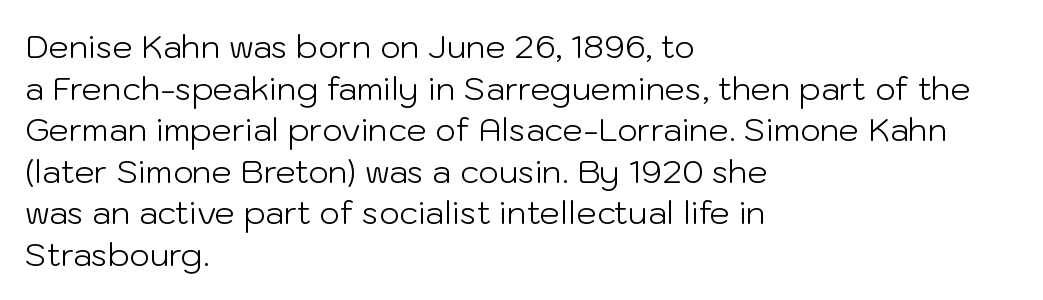
Q: Is the text bold? A: No.
Q: Is the text italic (slanted)? A: No, it is upright.
Q: Is the typeface a serif or a sans-serif typeface? A: Sans-serif.
Q: Is the text underlined? A: No.
Q: How is the paragraph aligned? A: Left-aligned.
Q: Is the spacing between letters normal or unusually wide? A: Normal.
Q: Is the spacing between lines tight, normal or loose? A: Normal.
Q: Width (condensed, normal, or wide)? A: Normal.
Q: Stroke contrast? A: Low.
Q: x-height? A: Medium.
Q: Monospaced? A: No.
